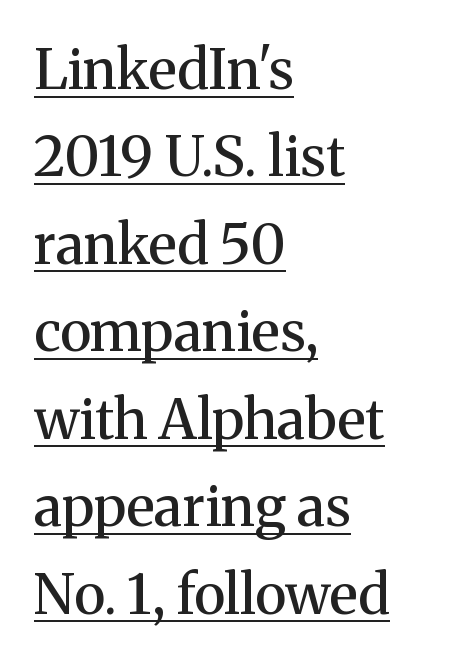
{"serif": "yes", "italic": "no", "bold": "semi", "weight": "semibold", "width": "normal", "stroke_contrast": "medium", "x_height": "medium", "monospaced": "no", "underline": "yes", "align": "left", "line_spacing": "normal", "line_spacing_ratio": 1.59, "letter_spacing": "normal", "letter_spacing_em": 0.0, "glyph_px": 55}
